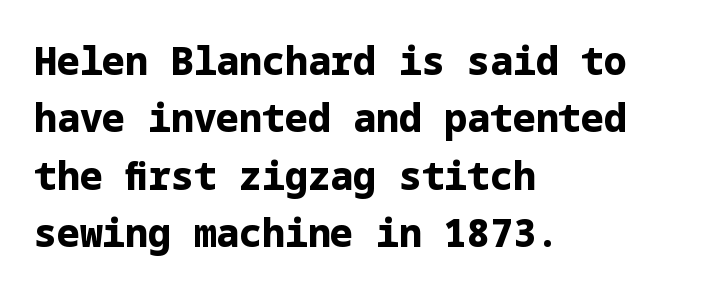
Typeset ragged right — the left edge is the straight one. Each glyph is drawn with heavy, bold strokes. Is the letter spacing exaggerated? No — it looks like the ordinary default. Quick note: not italic, upright.
